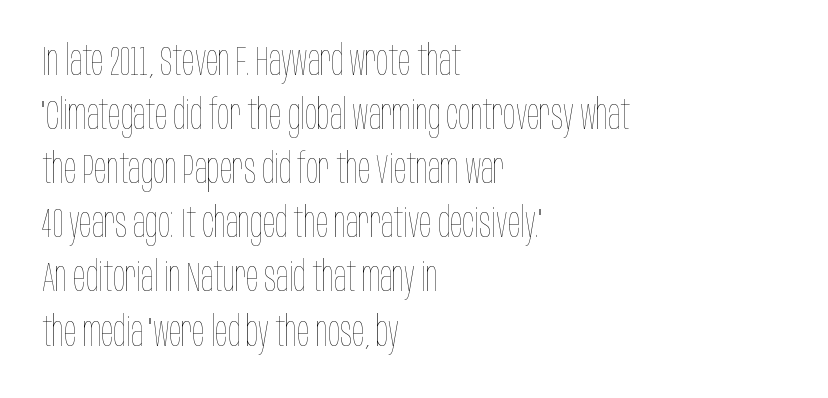
{"italic": "no", "bold": "no", "weight": "thin", "width": "condensed", "stroke_contrast": "low", "x_height": "large", "monospaced": "no", "underline": "no", "align": "left", "line_spacing": "normal", "line_spacing_ratio": 1.32, "letter_spacing": "normal", "letter_spacing_em": 0.0, "glyph_px": 41}
